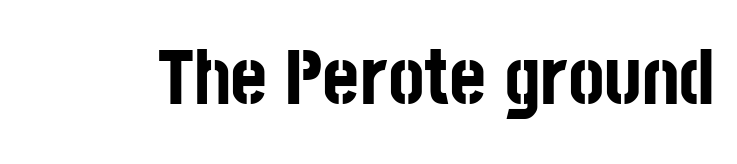
The typeface chosen for these lines omits serifs. Looks like regular typesetting: each glyph gets only the width it needs. These words are printed bold, with thick strokes throughout. The foot of each line stays bare and open. No italicization has been applied; the sample stays upright.
